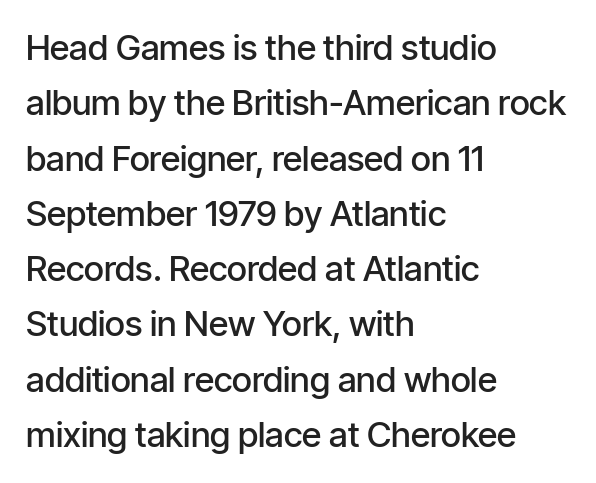
{"serif": "no", "italic": "no", "bold": "semi", "weight": "semibold", "width": "condensed", "stroke_contrast": "low", "x_height": "medium", "monospaced": "no", "underline": "no", "align": "left", "line_spacing": "normal", "line_spacing_ratio": 1.58, "letter_spacing": "normal", "letter_spacing_em": 0.0, "glyph_px": 35}
